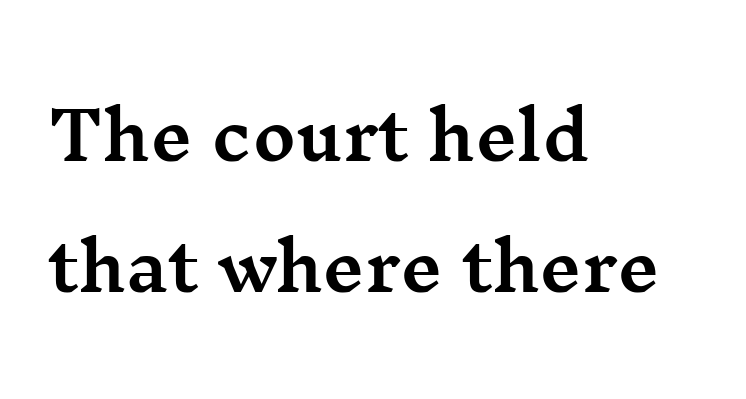
The image shows 66 px wide serif type, upright; set left-aligned, loose line spacing (1.99x), normal letter spacing, not underlined; medium stroke contrast and a medium x-height.
